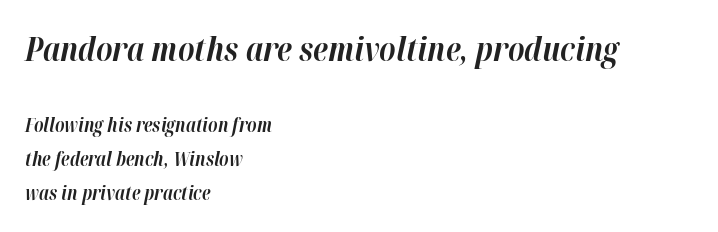
The image shows 33 px bold type, italic (leaning right); set left-aligned, line spacing 1.8x, normal letter spacing, not underlined; the first (top) block is 1.74x larger; high stroke contrast and a medium x-height.
